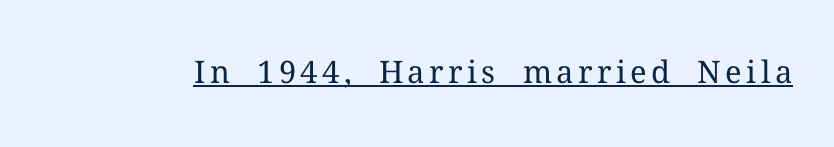
The image shows 31 px regular-weight serif type, upright; set underlined; medium stroke contrast and a medium x-height.
